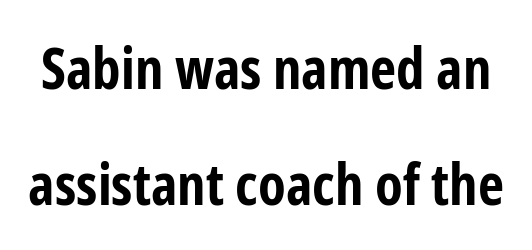
These lines keep a tight, regular rhythm from letter to letter. The axis of the letterforms is exactly vertical. Glance below the letters and you will spot only blank space. Is the type bold? Yes — the strokes are clearly thick and heavy.
